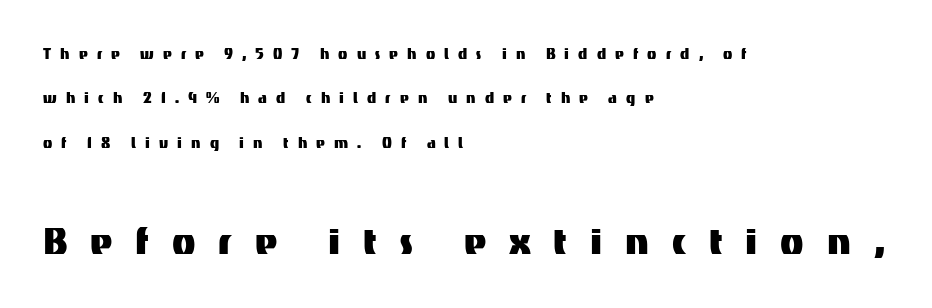
{"serif": "no", "italic": "no", "width": "normal", "stroke_contrast": "medium", "x_height": "medium", "monospaced": "no", "underline": "no", "align": "left", "line_spacing": "loose", "line_spacing_ratio": 2.33, "letter_spacing": "wide", "letter_spacing_em": 0.48, "larger_block": "second", "size_ratio": 2.53, "glyph_px": 48}
